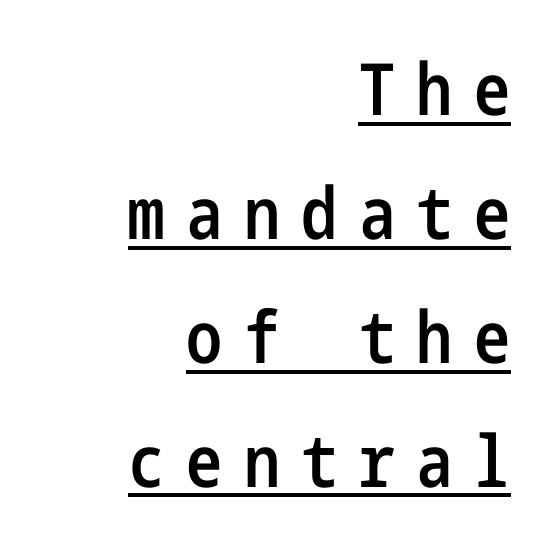
{"serif": "no", "italic": "no", "bold": "semi", "weight": "semibold", "width": "condensed", "stroke_contrast": "low", "x_height": "medium", "underline": "yes", "align": "right", "line_spacing_ratio": 1.72, "letter_spacing": "wide", "letter_spacing_em": 0.3, "glyph_px": 72}
